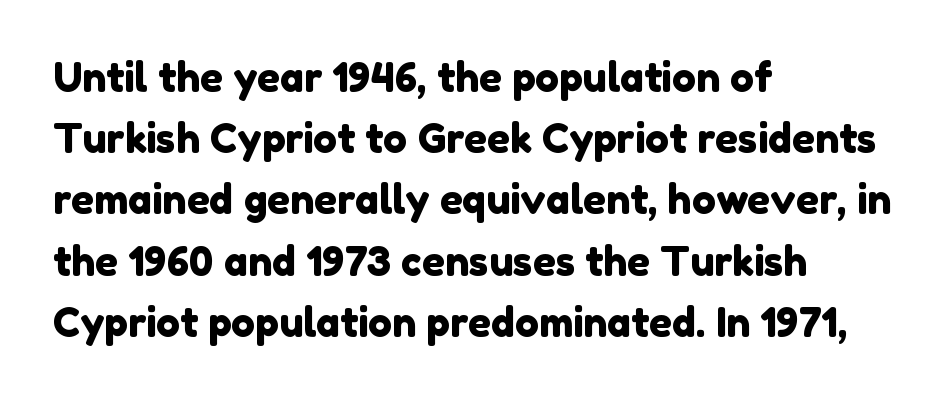
The image shows 40 px sans-serif type; set left-aligned, normal line spacing (1.53x), normal letter spacing, not underlined; low stroke contrast and a medium x-height.
